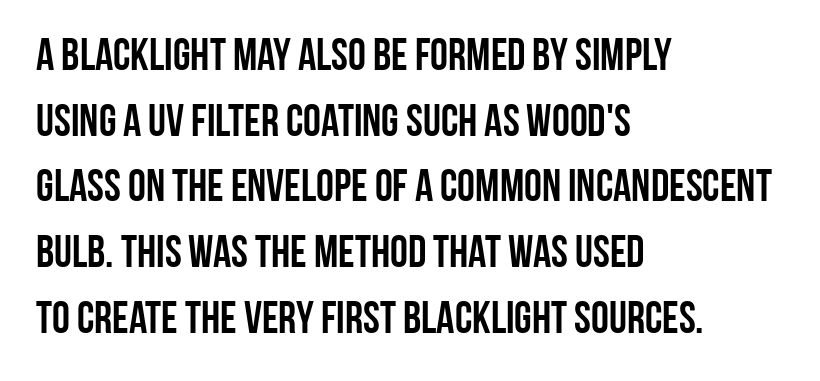
{"serif": "no", "italic": "no", "width": "condensed", "stroke_contrast": "low", "x_height": "large", "monospaced": "no", "underline": "no", "align": "left", "line_spacing": "normal", "line_spacing_ratio": 1.46, "letter_spacing": "normal", "letter_spacing_em": 0.0, "glyph_px": 45}
